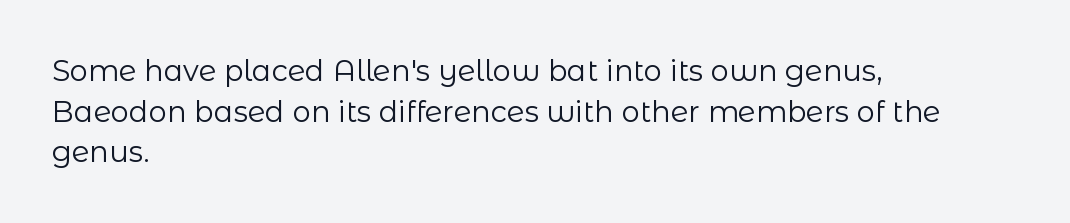
No word sits above an underline. The typography opts for an upright posture over an oblique one. Examine the stroke ends and you'll find no serifs. Summary of vertical rhythm: regular, with standard interline spacing. Stroke mass is kept to a normal reading level or below.
